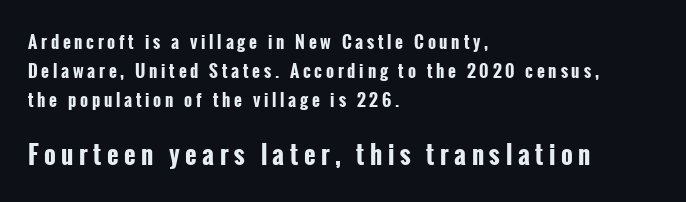
{"italic": "no", "bold": "yes", "underline": "no", "align": "left", "line_spacing_ratio": 1.71, "letter_spacing": "wide", "letter_spacing_em": 0.22, "larger_block": "second", "size_ratio": 1.47, "glyph_px": 25}
